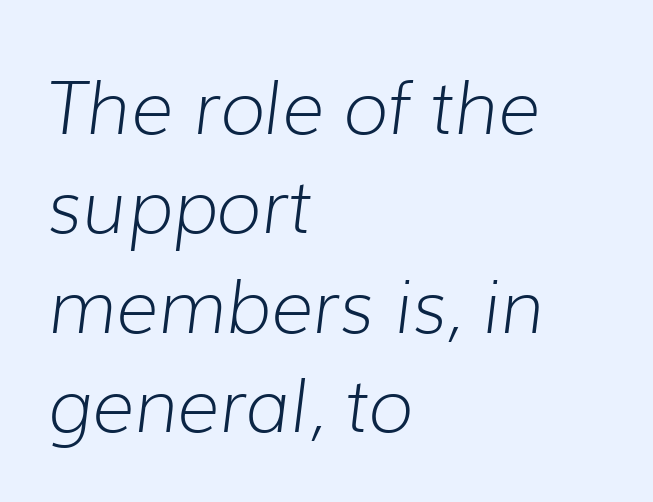
The image shows 73 px light type, italic (leaning right); set left-aligned, normal line spacing (1.36x), normal letter spacing, not underlined; low stroke contrast and a medium x-height.
